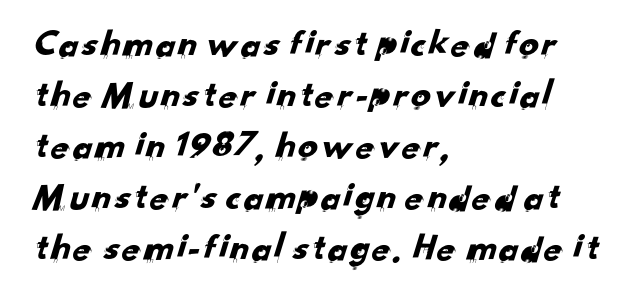
Anything drawn beneath the words? Only blank space. These lines are composed in type without serifs. A classic flush-left, rag-right setting is used for this passage. The rows are spaced the way most documents space them. Spacing verdict: proportional, widths tailored to each character.
